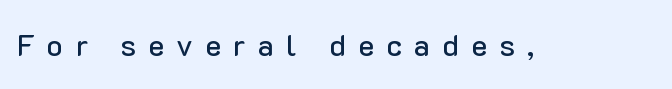
The image shows 30 px sans-serif type, upright; set unusually wide letter spacing (+0.41 em), not underlined; low stroke contrast and a medium x-height.
